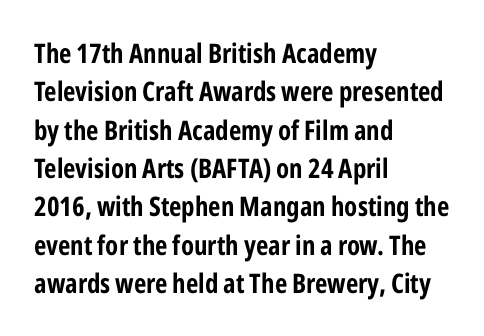
The image shows 27 px text type, upright; set left-aligned, normal line spacing (1.42x), normal letter spacing, not underlined.
